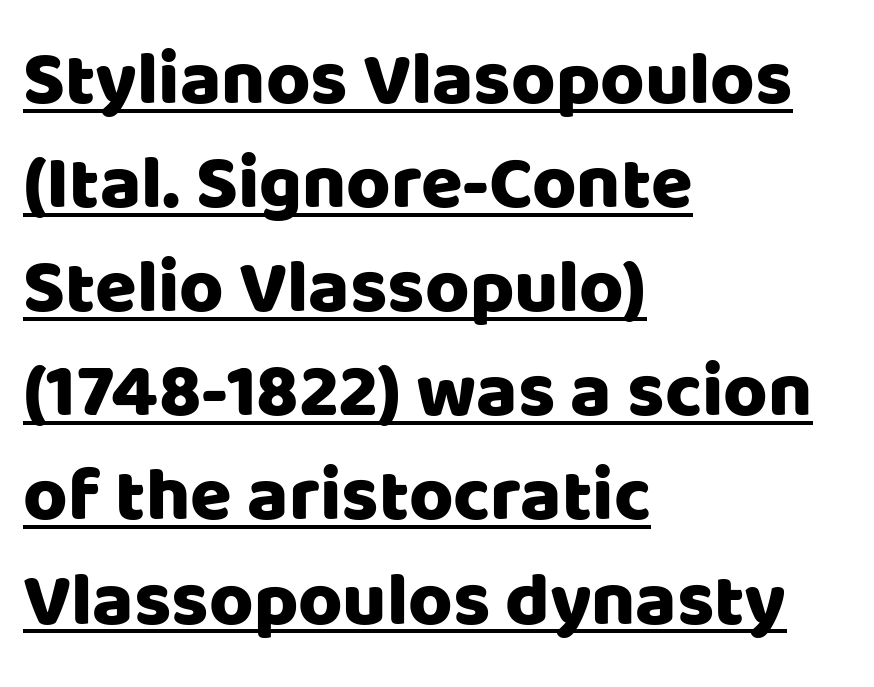
Q: Is the text italic (slanted)? A: No, it is upright.
Q: Is the typeface a serif or a sans-serif typeface? A: Sans-serif.
Q: Is the text underlined? A: Yes.
Q: How is the paragraph aligned? A: Left-aligned.
Q: Is the spacing between letters normal or unusually wide? A: Normal.
Q: Is the spacing between lines tight, normal or loose? A: Normal.
Q: Width (condensed, normal, or wide)? A: Normal.
Q: Stroke contrast? A: Low.
Q: x-height? A: Large.
Q: Monospaced? A: No.
